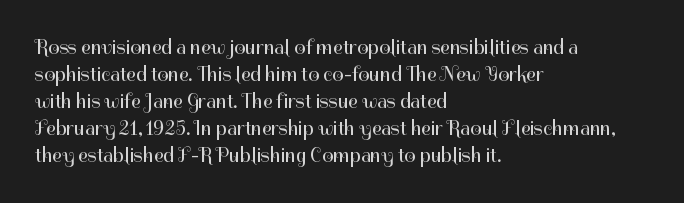
{"italic": "no", "bold": "no", "underline": "no", "align": "left", "line_spacing": "normal", "line_spacing_ratio": 1.35, "letter_spacing": "normal", "letter_spacing_em": 0.0, "glyph_px": 20}
